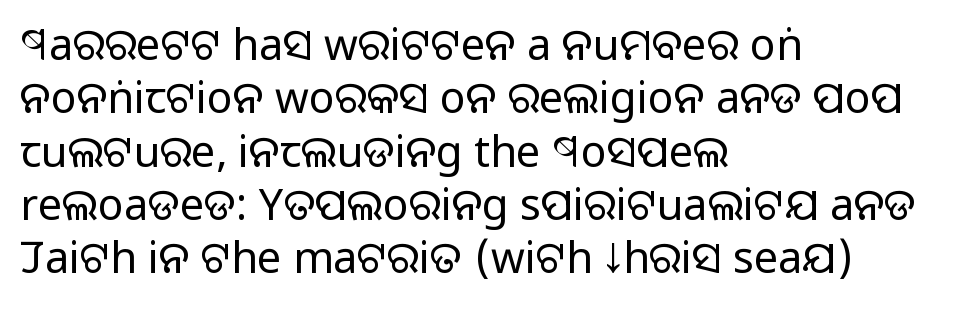
The weight would be labelled regular, book, light, or lighter still. When letters stand straight like this, we call the style roman or upright. These lines are rendered in a variable-pitch font. Spacing between characters is what you'd get straight out of the box. Alignment: flush left.
